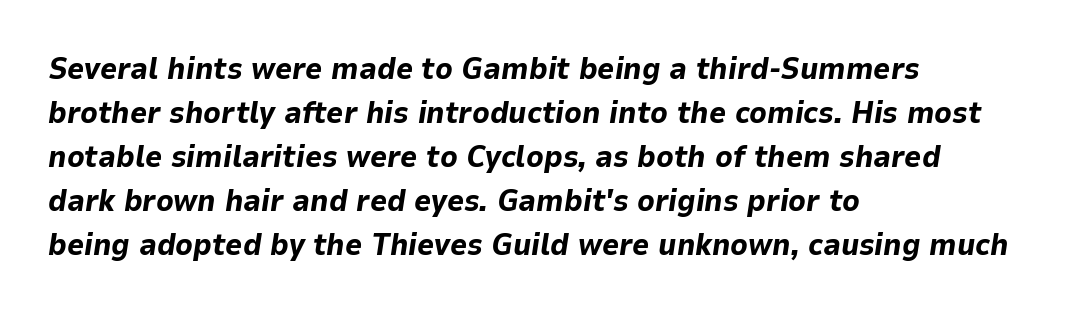
Q: Is the text bold? A: Yes.
Q: Is the text italic (slanted)? A: Yes, it leans right by about 9 degrees.
Q: Is the text underlined? A: No.
Q: How is the paragraph aligned? A: Left-aligned.
Q: Is the spacing between letters normal or unusually wide? A: Normal.
Q: Is the spacing between lines tight, normal or loose? A: Normal.
Q: Width (condensed, normal, or wide)? A: Normal.
Q: Stroke contrast? A: Low.
Q: x-height? A: Medium.
Q: Monospaced? A: No.
